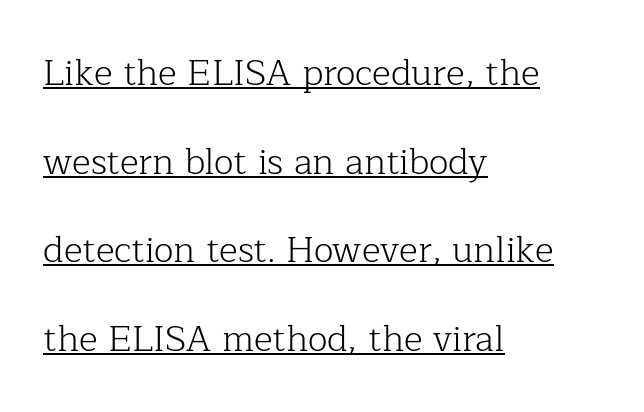
Q: Is the text bold? A: No.
Q: Is the text italic (slanted)? A: No, it is upright.
Q: Is the typeface a serif or a sans-serif typeface? A: Serif.
Q: Is the text underlined? A: Yes.
Q: How is the paragraph aligned? A: Left-aligned.
Q: Is the spacing between letters normal or unusually wide? A: Normal.
Q: Is the spacing between lines tight, normal or loose? A: Loose.
Q: Width (condensed, normal, or wide)? A: Normal.
Q: Stroke contrast? A: Low.
Q: x-height? A: Medium.
Q: Monospaced? A: No.
